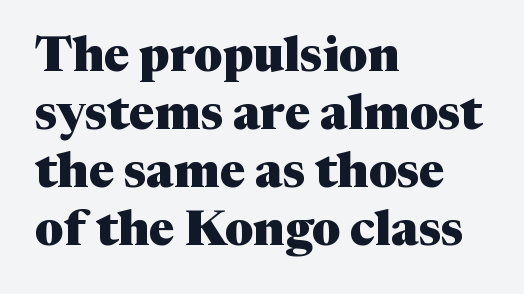
The image shows 48 px heavy serif type, upright; set left-aligned, line spacing 1.21x, normal letter spacing, not underlined; medium stroke contrast and a medium x-height.
